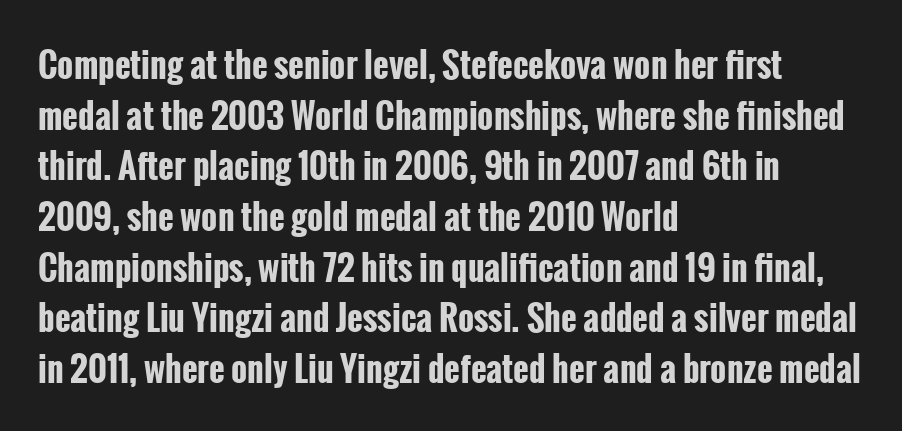
The image shows 34 px bold, condensed sans-serif type, upright; set left-aligned, normal line spacing (1.49x), normal letter spacing, not underlined; low stroke contrast and a medium x-height.
